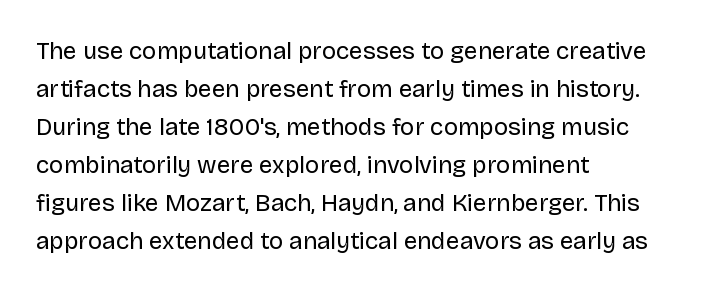
{"italic": "no", "bold": "no", "underline": "no", "align": "left", "line_spacing": "normal", "line_spacing_ratio": 1.58, "letter_spacing": "normal", "letter_spacing_em": 0.0, "glyph_px": 24}
